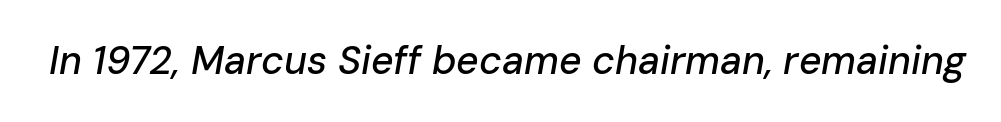
The image shows 39 px text type, italic (leaning right); set normal letter spacing, not underlined; low stroke contrast and a medium x-height.
